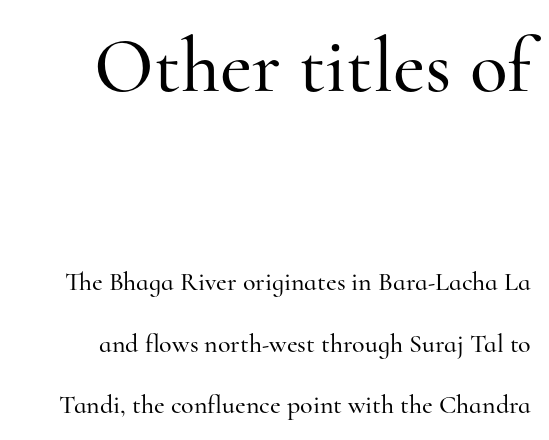
The face used here is proportionally spaced, like ordinary book or web type. Scale decreases going downward across the two blocks. When letters stand straight like this, we call the style roman or upright. The letters sit at their default tracking, neither squeezed nor spread. Letters rest on an invisible, unmarked baseline.
